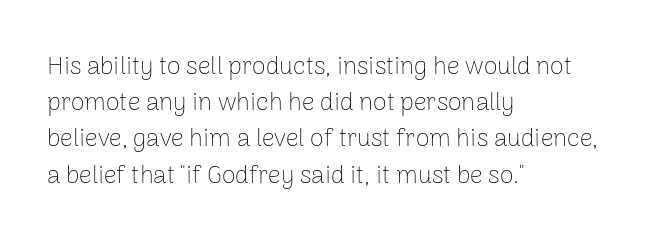
The cut favours lightness, reaching ordinary text weight at its darkest. Left-aligned paragraph, ragged on the right. There is no visible air inserted between adjacent glyphs. Has an underline been added? It has not. Upright lettering throughout. Leading matches the norm, producing a regular column.
